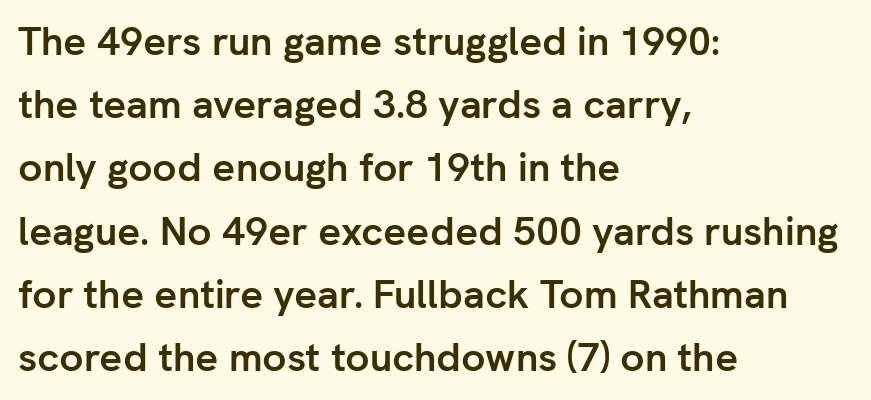
{"serif": "no", "italic": "no", "bold": "yes", "weight": "semibold", "width": "normal", "stroke_contrast": "low", "x_height": "medium", "monospaced": "no", "underline": "no", "align": "left", "line_spacing": "normal", "line_spacing_ratio": 1.58, "letter_spacing": "normal", "letter_spacing_em": 0.0, "glyph_px": 40}
